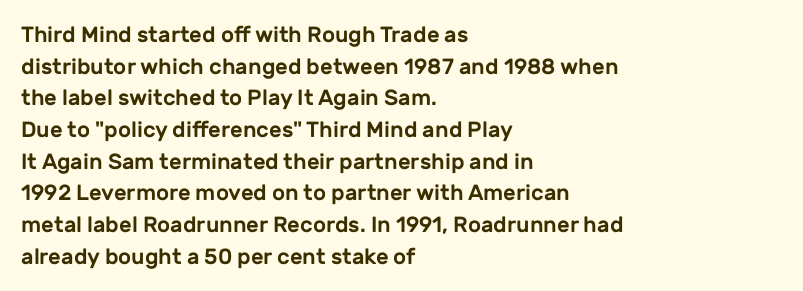
{"italic": "no", "underline": "no", "align": "left", "line_spacing": "normal", "line_spacing_ratio": 1.44, "letter_spacing": "normal", "letter_spacing_em": 0.0, "glyph_px": 22}
